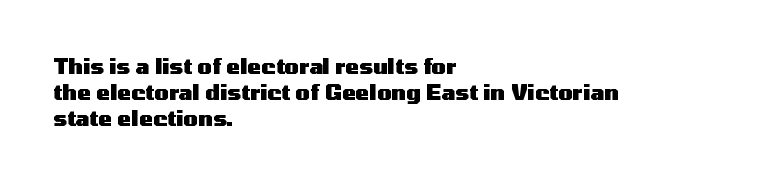
Q: Is the text bold? A: Yes.
Q: Is the text italic (slanted)? A: No, it is upright.
Q: Is the text underlined? A: No.
Q: How is the paragraph aligned? A: Left-aligned.
Q: Is the spacing between letters normal or unusually wide? A: Normal.
Q: Is the spacing between lines tight, normal or loose? A: Normal.
